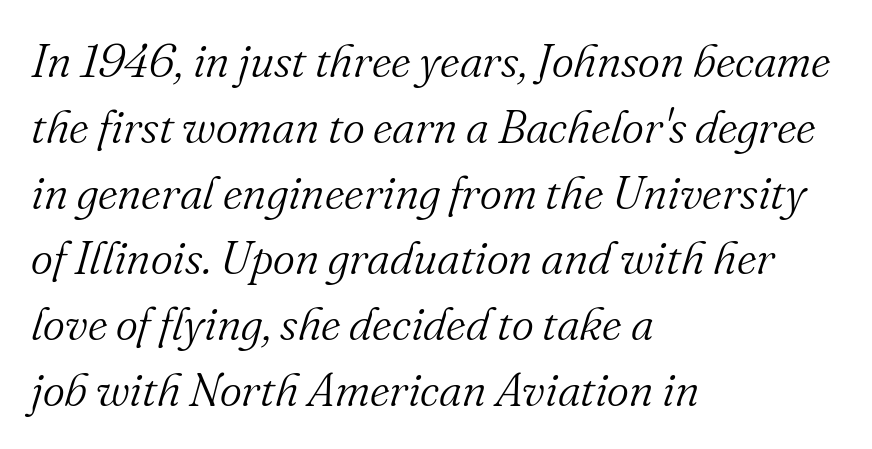
Q: Is the text bold? A: No.
Q: Is the text italic (slanted)? A: Yes, it leans right by about 16 degrees.
Q: Is the typeface a serif or a sans-serif typeface? A: Serif.
Q: Is the text underlined? A: No.
Q: How is the paragraph aligned? A: Left-aligned.
Q: Is the spacing between letters normal or unusually wide? A: Normal.
Q: Is the spacing between lines tight, normal or loose? A: Normal.
Q: Width (condensed, normal, or wide)? A: Normal.
Q: Stroke contrast? A: Medium.
Q: x-height? A: Small.
Q: Monospaced? A: No.
